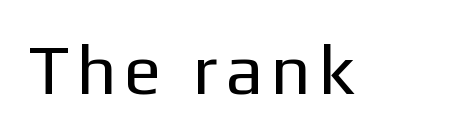
This sample has the flowing, uneven cadence of proportional lettering. The axis of the letterforms is exactly vertical. The typeface has the unassuming heft of standard copy or less. Lines of text with bare space underneath. Examine the stroke ends and you'll find no serifs.
